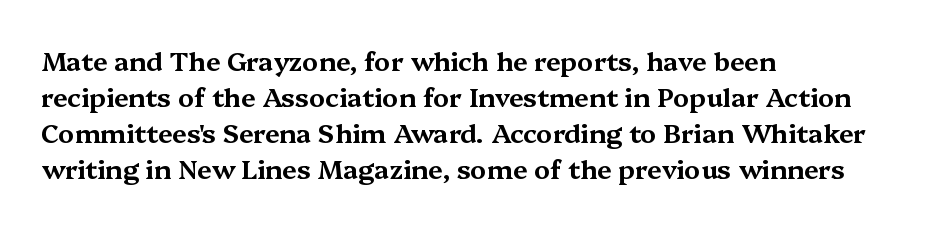
Q: Is the text italic (slanted)? A: No, it is upright.
Q: Is the text underlined? A: No.
Q: How is the paragraph aligned? A: Left-aligned.
Q: Is the spacing between letters normal or unusually wide? A: Normal.
Q: Is the spacing between lines tight, normal or loose? A: Normal.
